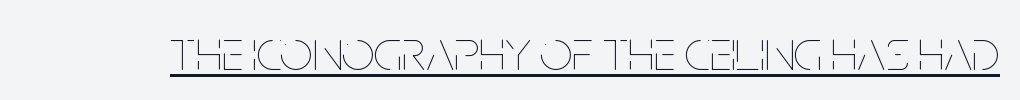
{"italic": "no", "bold": "no", "weight": "thin", "width": "condensed", "stroke_contrast": "low", "x_height": "large", "monospaced": "no", "underline": "yes", "letter_spacing": "normal", "letter_spacing_em": 0.0, "glyph_px": 57}
